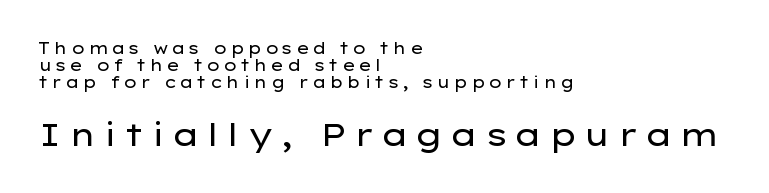
Q: Is the text bold? A: No.
Q: Is the text italic (slanted)? A: No, it is upright.
Q: Is the typeface a serif or a sans-serif typeface? A: Sans-serif.
Q: Is the text underlined? A: No.
Q: How is the paragraph aligned? A: Left-aligned.
Q: Is the spacing between lines tight, normal or loose? A: Tight.
Q: Which block of text is set in a larger size, the first (top) or the second (bottom)? A: The second (bottom) one.
Q: Width (condensed, normal, or wide)? A: Wide.
Q: Stroke contrast? A: Low.
Q: x-height? A: Medium.
Q: Monospaced? A: No.
